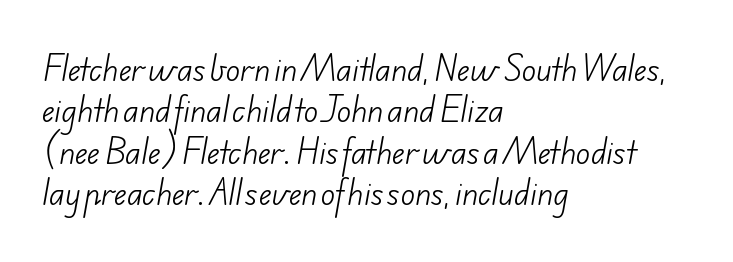
Note the varied advance widths — an 'i' is clearly narrower than an 'm'. Grotesque or geometric, the face here clearly has no serifs. If you measured baseline to baseline, you'd find a middling distance. These lines keep a tight, regular rhythm from letter to letter. Notice how the passage keeps a crisp vertical edge on the left only. Any mark beneath the type? The region is blank.
